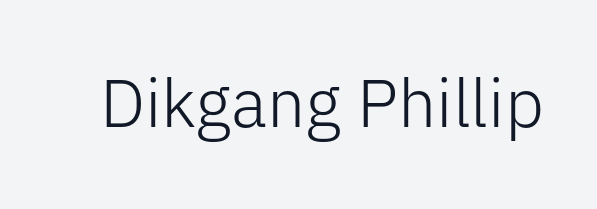
The image shows 68 px light sans-serif type, upright; set normal letter spacing, not underlined; low stroke contrast and a medium x-height.
